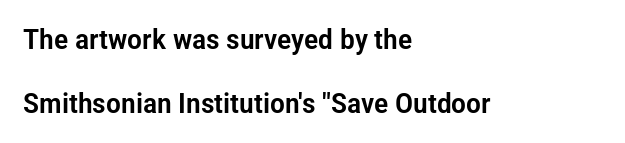
{"serif": "no", "italic": "no", "width": "condensed", "stroke_contrast": "low", "x_height": "medium", "monospaced": "no", "underline": "no", "align": "left", "line_spacing": "loose", "line_spacing_ratio": 2.27, "letter_spacing": "normal", "letter_spacing_em": 0.0, "glyph_px": 28}
